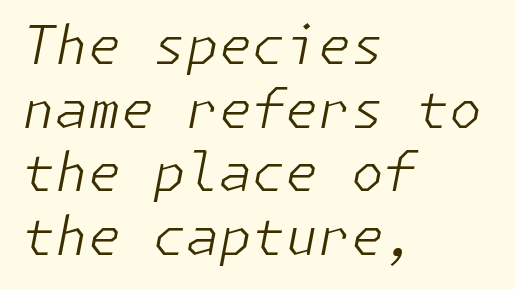
Q: Is the text bold? A: No.
Q: Is the text italic (slanted)? A: Yes, it leans right by about 11 degrees.
Q: Is the text underlined? A: No.
Q: How is the paragraph aligned? A: Left-aligned.
Q: Is the spacing between letters normal or unusually wide? A: Normal.
Q: Width (condensed, normal, or wide)? A: Normal.
Q: Stroke contrast? A: Low.
Q: x-height? A: Medium.
